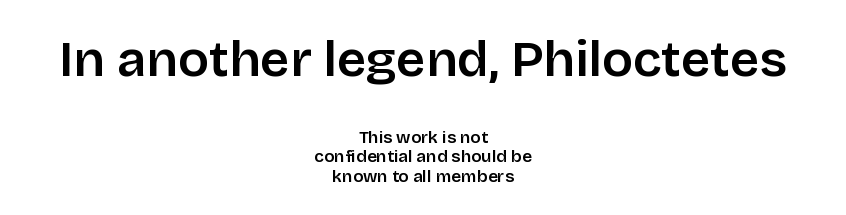
Q: Is the text bold? A: Semi-bold.
Q: Is the text italic (slanted)? A: No, it is upright.
Q: Is the typeface a serif or a sans-serif typeface? A: Sans-serif.
Q: Is the text underlined? A: No.
Q: How is the paragraph aligned? A: Centered.
Q: Is the spacing between letters normal or unusually wide? A: Normal.
Q: Is the spacing between lines tight, normal or loose? A: Tight.
Q: Which block of text is set in a larger size, the first (top) or the second (bottom)? A: The first (top) one.
Q: Width (condensed, normal, or wide)? A: Normal.
Q: Stroke contrast? A: Low.
Q: x-height? A: Large.
Q: Monospaced? A: No.
